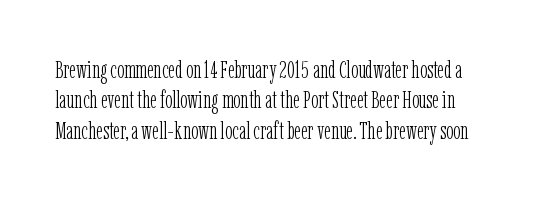
Q: Is the text bold? A: No.
Q: Is the text italic (slanted)? A: No, it is upright.
Q: Is the text underlined? A: No.
Q: Is the spacing between letters normal or unusually wide? A: Normal.
Q: Is the spacing between lines tight, normal or loose? A: Normal.
